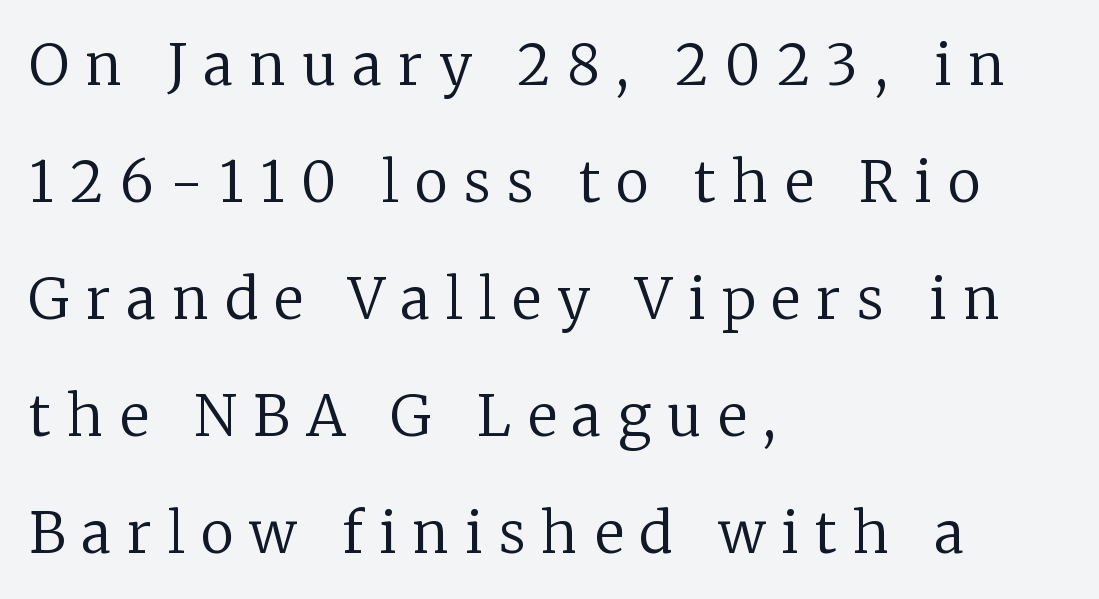
{"serif": "yes", "italic": "no", "bold": "no", "weight": "regular", "width": "normal", "stroke_contrast": "low", "x_height": "medium", "monospaced": "no", "underline": "no", "align": "left", "line_spacing": "loose", "line_spacing_ratio": 2.09, "letter_spacing": "wide", "letter_spacing_em": 0.29, "glyph_px": 56}
